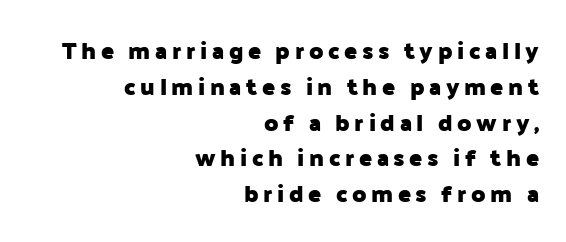
Q: Is the text bold? A: Yes.
Q: Is the text italic (slanted)? A: No, it is upright.
Q: Is the text underlined? A: No.
Q: How is the paragraph aligned? A: Right-aligned.
Q: Is the spacing between lines tight, normal or loose? A: Normal.
